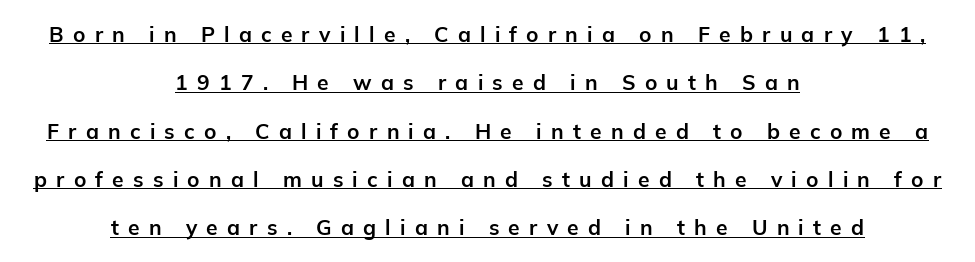
{"italic": "no", "bold": "yes", "underline": "yes", "align": "center", "line_spacing": "loose", "line_spacing_ratio": 2.3, "letter_spacing": "wide", "letter_spacing_em": 0.44, "glyph_px": 21}
